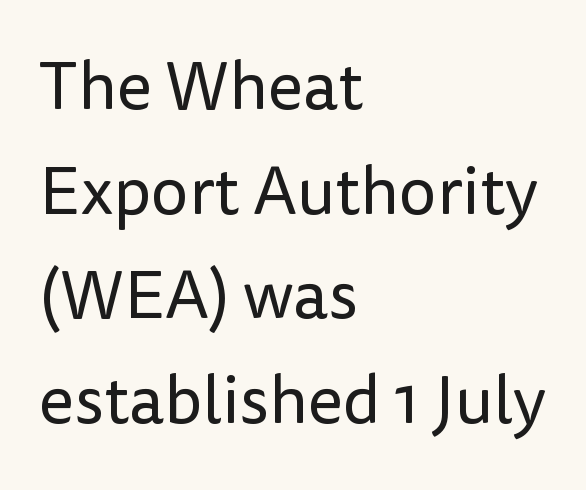
Q: Is the text bold? A: No.
Q: Is the text italic (slanted)? A: No, it is upright.
Q: Is the typeface a serif or a sans-serif typeface? A: Sans-serif.
Q: Is the text underlined? A: No.
Q: How is the paragraph aligned? A: Left-aligned.
Q: Is the spacing between letters normal or unusually wide? A: Normal.
Q: Is the spacing between lines tight, normal or loose? A: Normal.
Q: Width (condensed, normal, or wide)? A: Normal.
Q: Stroke contrast? A: Low.
Q: x-height? A: Medium.
Q: Monospaced? A: No.
